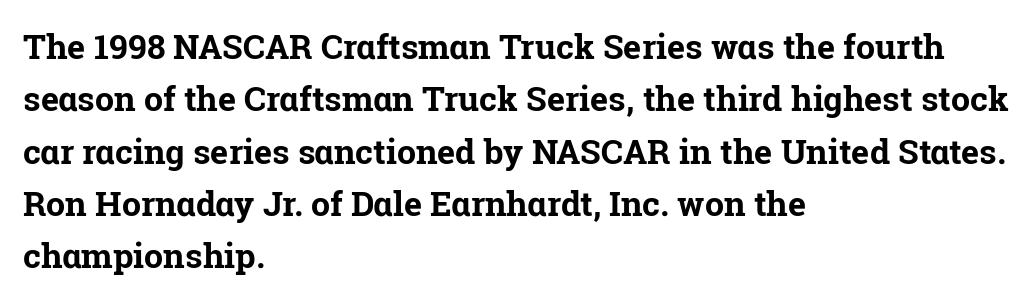
Q: Is the text bold? A: Yes.
Q: Is the text italic (slanted)? A: No, it is upright.
Q: Is the typeface a serif or a sans-serif typeface? A: Serif.
Q: Is the text underlined? A: No.
Q: How is the paragraph aligned? A: Left-aligned.
Q: Is the spacing between letters normal or unusually wide? A: Normal.
Q: Is the spacing between lines tight, normal or loose? A: Normal.
Q: Width (condensed, normal, or wide)? A: Normal.
Q: Stroke contrast? A: Low.
Q: x-height? A: Medium.
Q: Monospaced? A: No.
